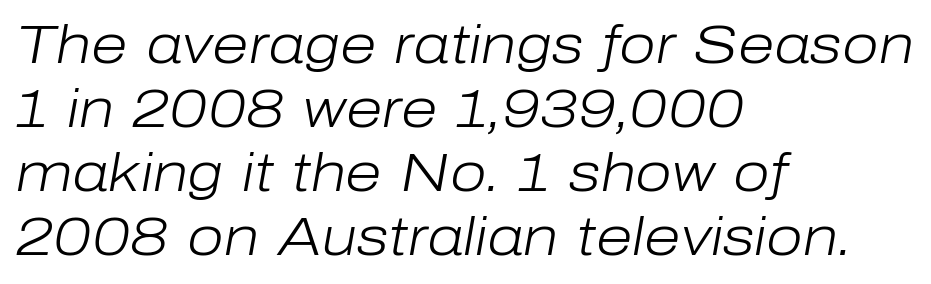
The image shows 53 px light type, italic (leaning right); set left-aligned, line spacing 1.21x, normal letter spacing, not underlined; low stroke contrast and a medium x-height.
